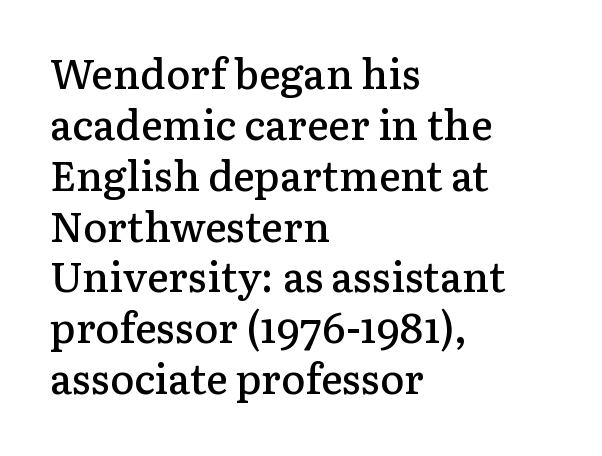
This sample uses plain, unmodified letter spacing. These lines are composed in type with serifs. In terms of posture, this sample is upright. You could not count columns in this text — the font is proportionally spaced. On the weight axis this lands at semibold, roughly 600.
